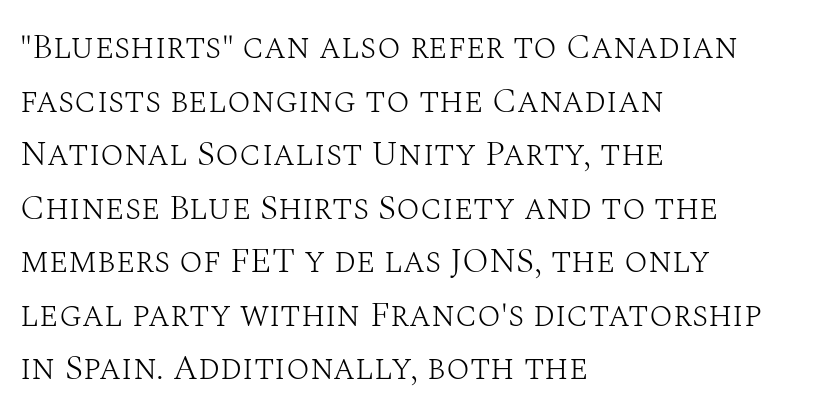
The image shows 35 px light serif type, upright; set left-aligned, normal line spacing (1.53x), normal letter spacing, not underlined; medium stroke contrast and a large x-height.
